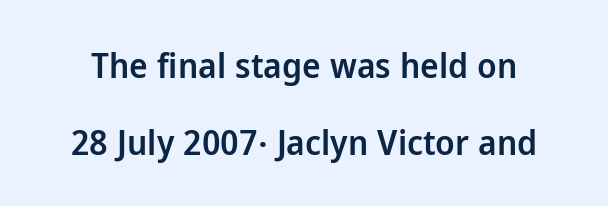
The image shows 35 px semibold sans-serif type, upright; set loose line spacing (2.2x), normal letter spacing, not underlined; low stroke contrast and a medium x-height.
